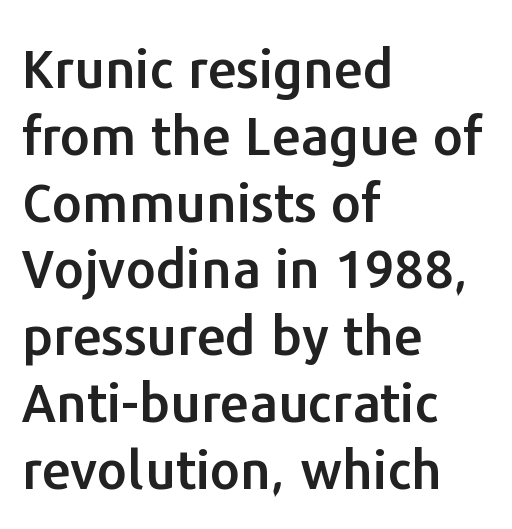
Looks like regular typesetting: each glyph gets only the width it needs. The lettering stays uniformly vertical, giving the passage a roman look. Reading down the block, your eye returns to a fixed left position each line. Vertical spacing — default. The space beneath each line is pristine and unruled. Check where the strokes stop: nothing finishes them off — pure sans.
